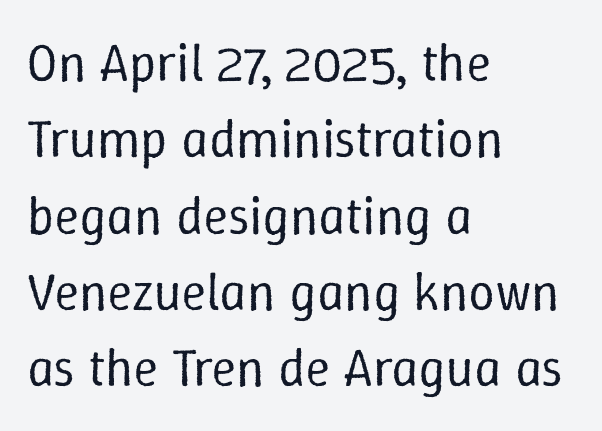
Q: Is the text bold? A: No.
Q: Is the text italic (slanted)? A: No, it is upright.
Q: Is the text underlined? A: No.
Q: How is the paragraph aligned? A: Left-aligned.
Q: Is the spacing between letters normal or unusually wide? A: Normal.
Q: Is the spacing between lines tight, normal or loose? A: Normal.
Q: Width (condensed, normal, or wide)? A: Normal.
Q: Stroke contrast? A: Low.
Q: x-height? A: Medium.
Q: Monospaced? A: No.
